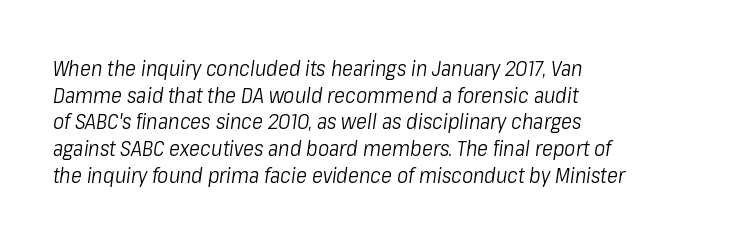
The image shows 21 px text type, italic (leaning right); set left-aligned, normal line spacing (1.27x), normal letter spacing, not underlined.
